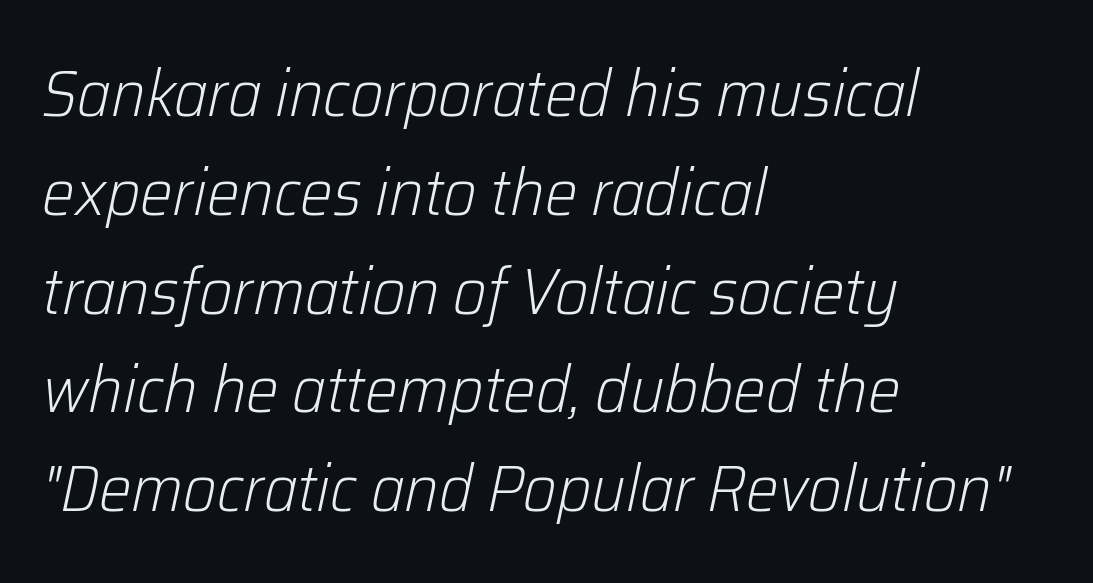
{"italic": "yes", "lean": "right", "slant_degrees": 12, "bold": "no", "weight": "light", "width": "normal", "stroke_contrast": "low", "x_height": "medium", "monospaced": "no", "underline": "no", "align": "left", "line_spacing": "normal", "line_spacing_ratio": 1.52, "letter_spacing": "normal", "letter_spacing_em": 0.0, "glyph_px": 65}
